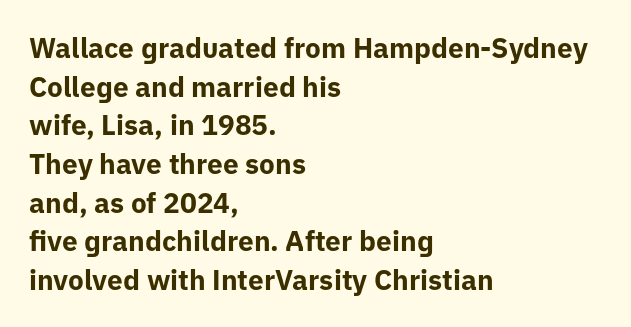
Q: Is the text bold? A: Yes.
Q: Is the text italic (slanted)? A: No, it is upright.
Q: Is the typeface a serif or a sans-serif typeface? A: Sans-serif.
Q: Is the text underlined? A: No.
Q: How is the paragraph aligned? A: Left-aligned.
Q: Is the spacing between letters normal or unusually wide? A: Normal.
Q: Is the spacing between lines tight, normal or loose? A: Normal.
Q: Width (condensed, normal, or wide)? A: Normal.
Q: Stroke contrast? A: Low.
Q: x-height? A: Medium.
Q: Monospaced? A: No.
